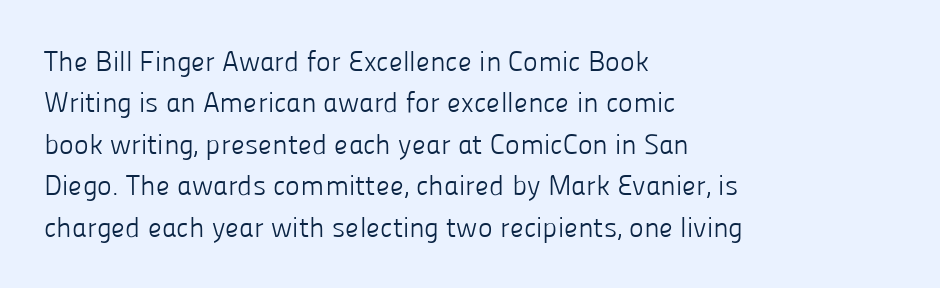
{"serif": "no", "italic": "no", "bold": "no", "weight": "light", "width": "normal", "stroke_contrast": "low", "x_height": "medium", "monospaced": "no", "underline": "no", "align": "left", "line_spacing": "normal", "line_spacing_ratio": 1.48, "letter_spacing": "normal", "letter_spacing_em": 0.0, "glyph_px": 28}
